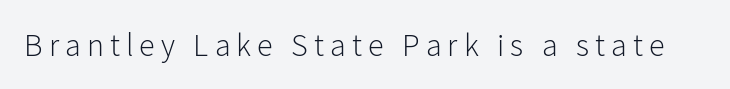
Q: Is the text bold? A: No.
Q: Is the text italic (slanted)? A: No, it is upright.
Q: Is the typeface a serif or a sans-serif typeface? A: Sans-serif.
Q: Is the text underlined? A: No.
Q: Width (condensed, normal, or wide)? A: Normal.
Q: Stroke contrast? A: Low.
Q: x-height? A: Medium.
Q: Monospaced? A: No.
